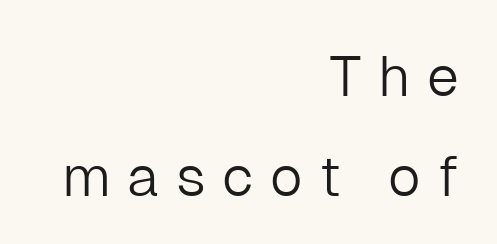
Layout note: lines flush right. The typesetting does not lean heavy: it is not bold. Observe the absence of serifs on each vertical stroke in this sample. The passage shown is typed in a proportional face where columns would drift.
